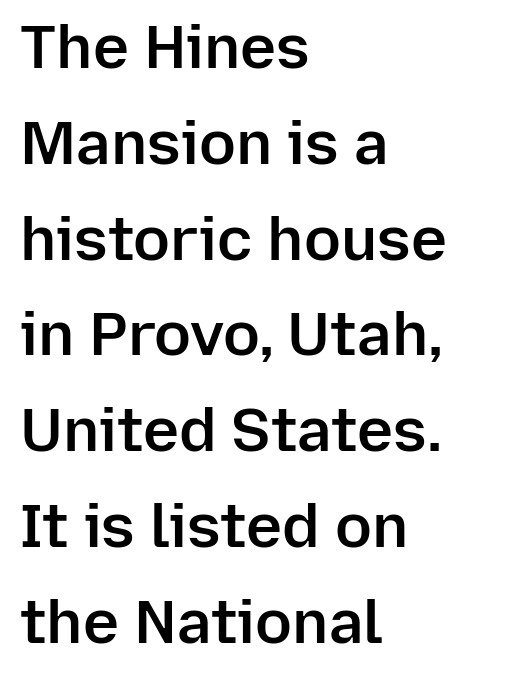
The image shows 61 px semibold sans-serif type, upright; set left-aligned, normal line spacing (1.57x), normal letter spacing, not underlined; low stroke contrast and a medium x-height.
